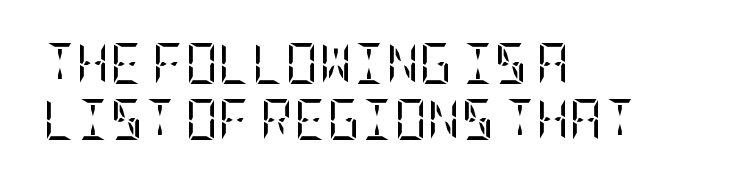
The image shows 41 px regular-weight, condensed serif type, upright; set left-aligned, normal line spacing (1.37x), normal letter spacing, not underlined; low stroke contrast and a large x-height.
